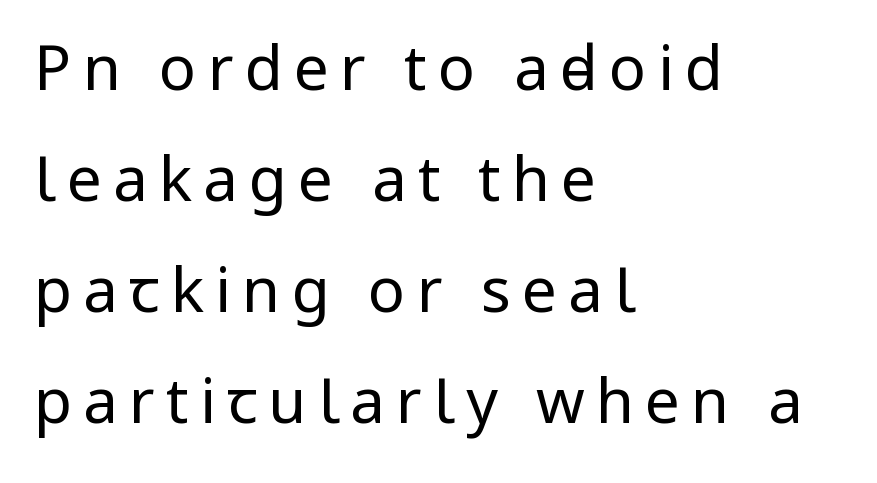
Bare-footed words on every line. The letters advance in unequal steps, a hallmark of proportional type. The typesetter chose a ragged-right arrangement here. Designer's note — italics off, roman on.
